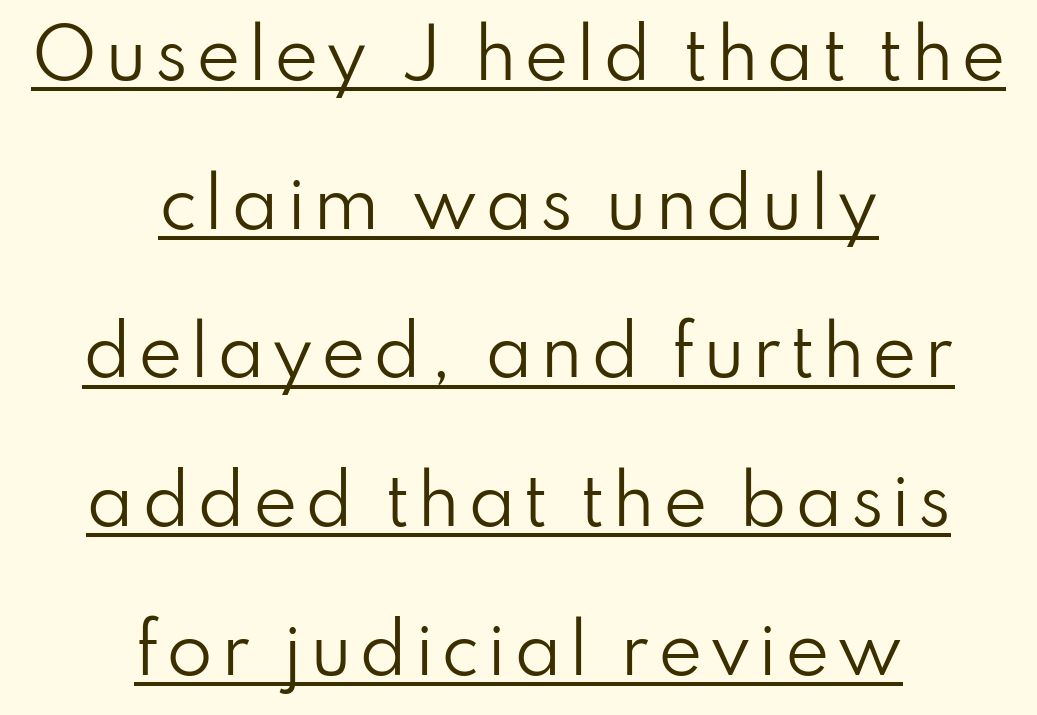
Q: Is the text bold? A: No.
Q: Is the text italic (slanted)? A: No, it is upright.
Q: Is the typeface a serif or a sans-serif typeface? A: Sans-serif.
Q: Is the text underlined? A: Yes.
Q: How is the paragraph aligned? A: Centered.
Q: Is the spacing between lines tight, normal or loose? A: Loose.
Q: Width (condensed, normal, or wide)? A: Normal.
Q: Stroke contrast? A: Low.
Q: x-height? A: Small.
Q: Monospaced? A: No.
